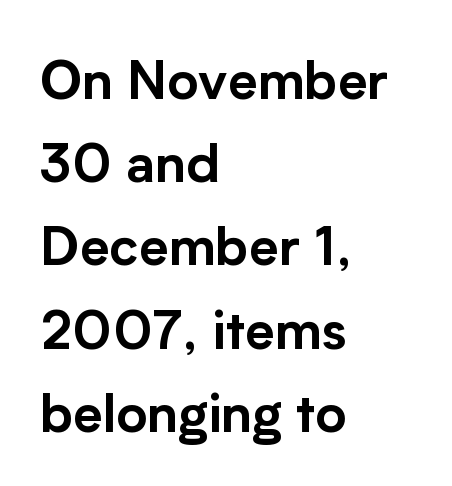
Q: Is the text italic (slanted)? A: No, it is upright.
Q: Is the typeface a serif or a sans-serif typeface? A: Sans-serif.
Q: Is the text underlined? A: No.
Q: How is the paragraph aligned? A: Left-aligned.
Q: Is the spacing between letters normal or unusually wide? A: Normal.
Q: Is the spacing between lines tight, normal or loose? A: Normal.
Q: Width (condensed, normal, or wide)? A: Normal.
Q: Stroke contrast? A: Low.
Q: x-height? A: Medium.
Q: Monospaced? A: No.
